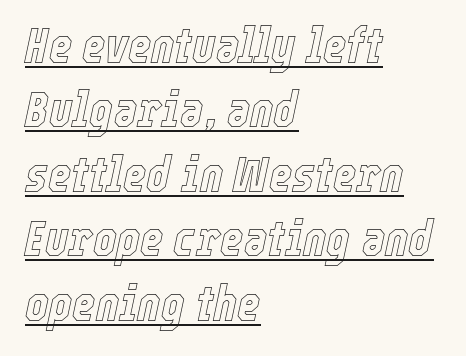
{"italic": "yes", "lean": "right", "slant_degrees": 12, "width": "condensed", "x_height": "medium", "monospaced": "no", "underline": "yes", "align": "left", "line_spacing": "normal", "line_spacing_ratio": 1.29, "letter_spacing": "normal", "letter_spacing_em": 0.0, "glyph_px": 50}
